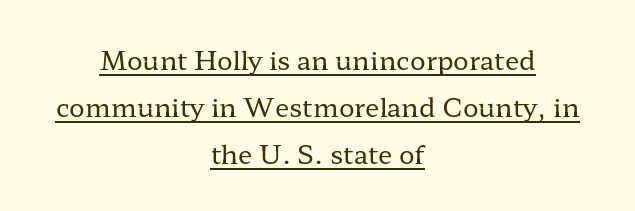
{"italic": "no", "bold": "no", "underline": "yes", "align": "center", "line_spacing_ratio": 1.8, "letter_spacing": "normal", "letter_spacing_em": 0.0, "glyph_px": 26}
